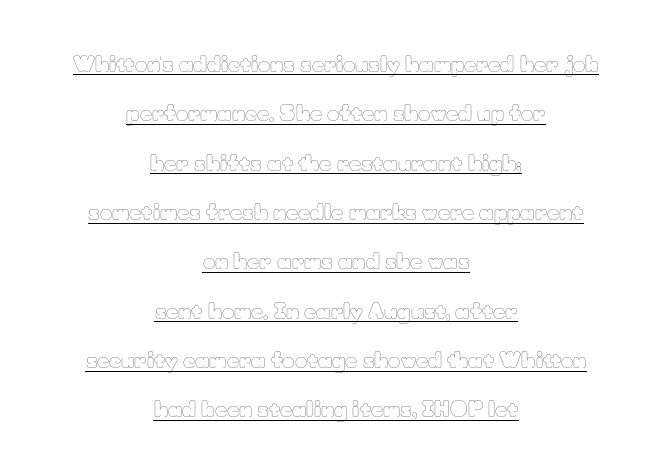
Q: Is the text bold? A: No.
Q: Is the text italic (slanted)? A: No, it is upright.
Q: Is the text underlined? A: Yes.
Q: How is the paragraph aligned? A: Centered.
Q: Is the spacing between letters normal or unusually wide? A: Normal.
Q: Is the spacing between lines tight, normal or loose? A: Loose.
